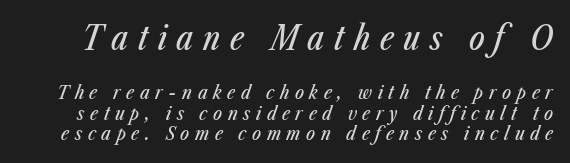
{"italic": "yes", "lean": "right", "slant_degrees": 23, "width": "condensed", "stroke_contrast": "low", "x_height": "medium", "monospaced": "no", "underline": "no", "line_spacing": "tight", "line_spacing_ratio": 1.1, "letter_spacing": "wide", "letter_spacing_em": 0.29, "larger_block": "first", "size_ratio": 1.74, "glyph_px": 33}
